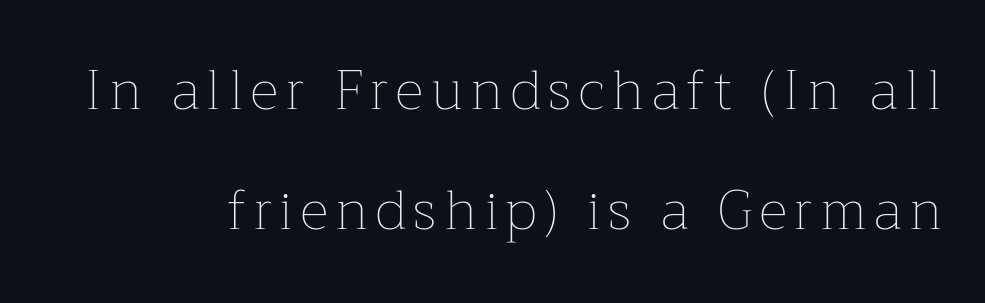
This rendering features lettering with no underline. The axis of the letterforms is exactly vertical. Widely set lines give the paragraph a tall, airy silhouette. Ink coverage per letter is moderate at most. You could not count columns in this text — the font is proportionally spaced.
